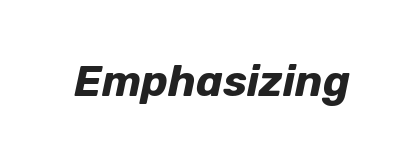
Here the designer chose a conventional face with non-uniform glyph widths. Students, note that the glyphs here touch the page at normal intervals. If you drew a line through each stem, it would be angled. This is heavy type, rendered in bold.
